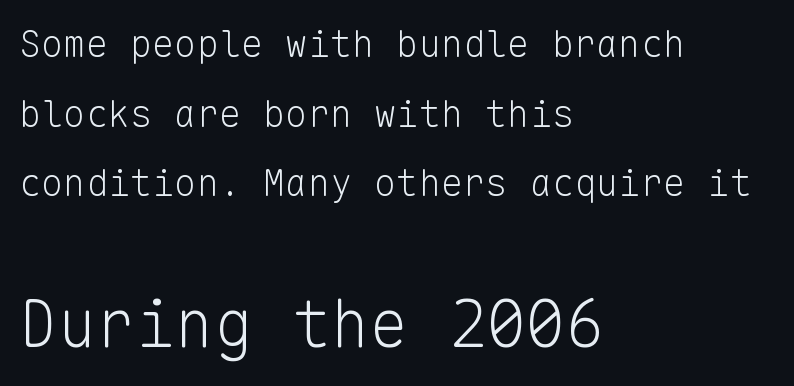
Weight: not bold — regular or lighter. Each letter, wide or thin by design, is forced into the same width here. Leftover space on each line is placed entirely after the last word. The face used here appears at its bigger size in the lower chunk. Italic: no, the glyphs are upright roman.
